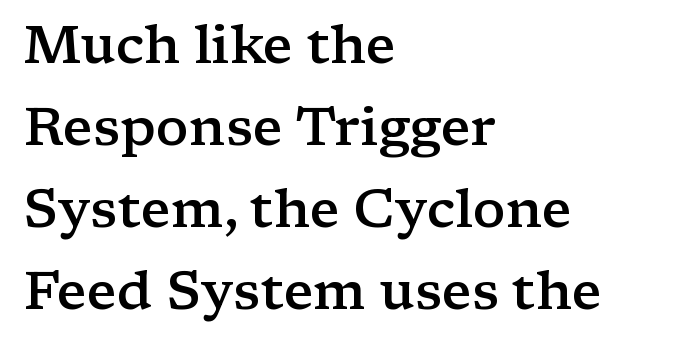
{"serif": "yes", "italic": "no", "bold": "semi", "weight": "semibold", "width": "wide", "stroke_contrast": "low", "x_height": "medium", "monospaced": "no", "underline": "no", "align": "left", "line_spacing": "normal", "line_spacing_ratio": 1.52, "letter_spacing": "normal", "letter_spacing_em": 0.0, "glyph_px": 54}
